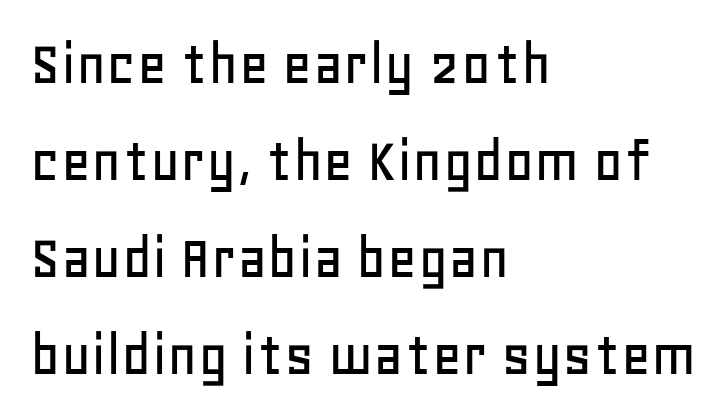
The rendering uses natural spacing where letterforms have individual widths. Words float on clear page, feet unadorned. You can tell from the bare stems that sans-serif type was used. Short note: letters normally spaced. Notice how the passage keeps a crisp vertical edge on the left only. This sample keeps an unexceptional amount of space between lines.
